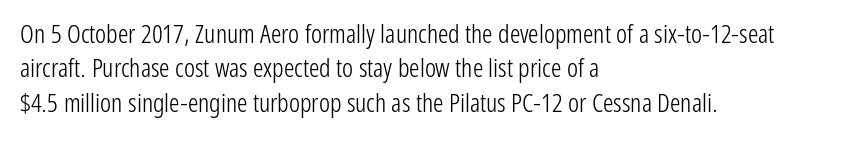
Leftover space on each line is placed entirely after the last word. Notice how the stems are strictly vertical — no italics here. The rendering uses a moderate line-height, typical for paragraphs. Underlining? Definitely not there. A light-to-regular cut is what we see here.
